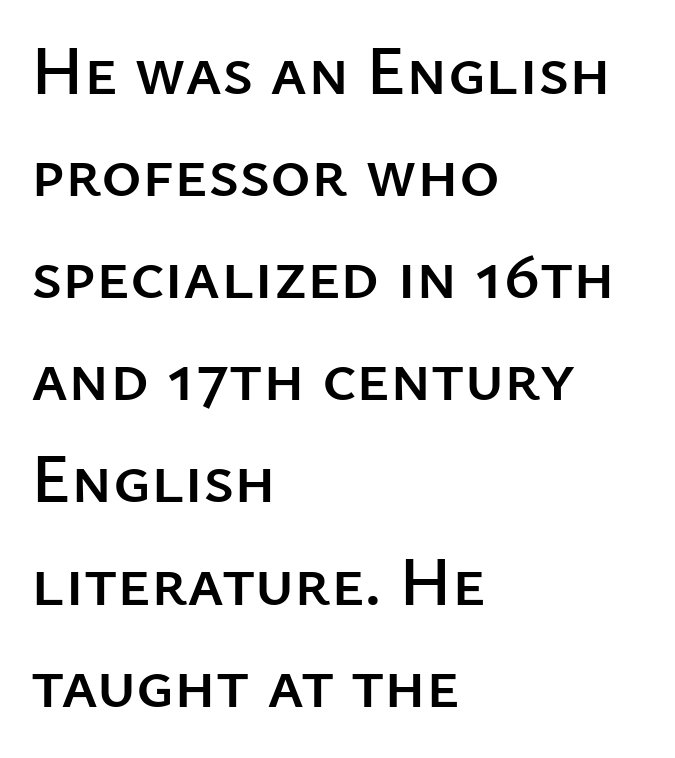
{"serif": "no", "italic": "no", "width": "normal", "stroke_contrast": "low", "x_height": "medium", "monospaced": "no", "underline": "no", "align": "left", "line_spacing": "normal", "line_spacing_ratio": 1.48, "letter_spacing": "normal", "letter_spacing_em": 0.0, "glyph_px": 69}
